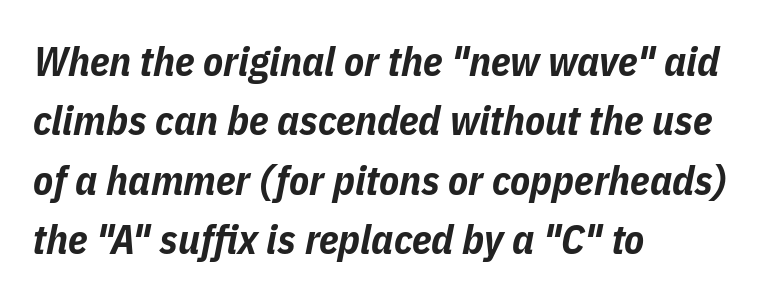
Q: Is the text bold? A: Yes.
Q: Is the text italic (slanted)? A: Yes, it leans right by about 11 degrees.
Q: Is the text underlined? A: No.
Q: How is the paragraph aligned? A: Left-aligned.
Q: Is the spacing between letters normal or unusually wide? A: Normal.
Q: Is the spacing between lines tight, normal or loose? A: Normal.
Q: Width (condensed, normal, or wide)? A: Condensed.
Q: Stroke contrast? A: Low.
Q: x-height? A: Medium.
Q: Monospaced? A: No.
